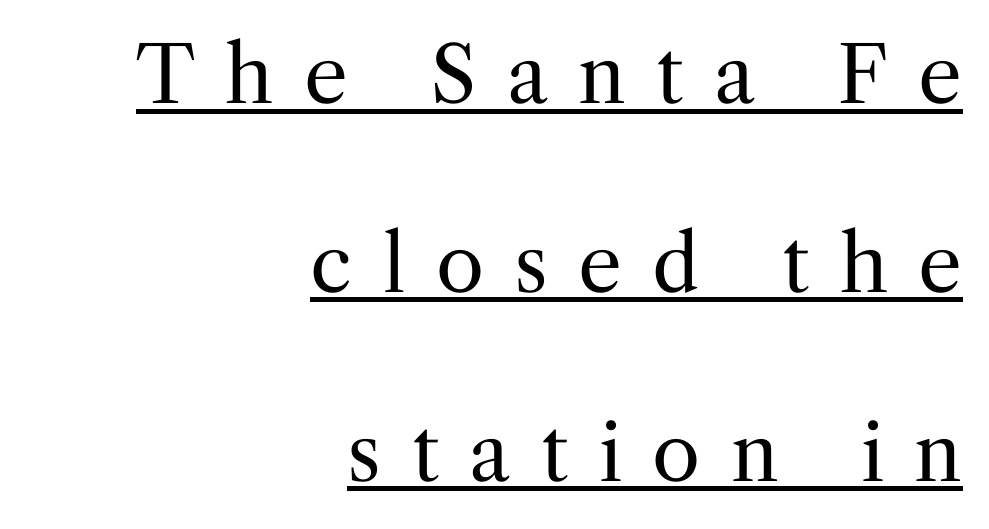
Q: Is the text bold? A: No.
Q: Is the text italic (slanted)? A: No, it is upright.
Q: Is the typeface a serif or a sans-serif typeface? A: Serif.
Q: Is the text underlined? A: Yes.
Q: How is the paragraph aligned? A: Right-aligned.
Q: Is the spacing between letters normal or unusually wide? A: Unusually wide.
Q: Is the spacing between lines tight, normal or loose? A: Loose.
Q: Width (condensed, normal, or wide)? A: Normal.
Q: Stroke contrast? A: Medium.
Q: x-height? A: Medium.
Q: Monospaced? A: No.
